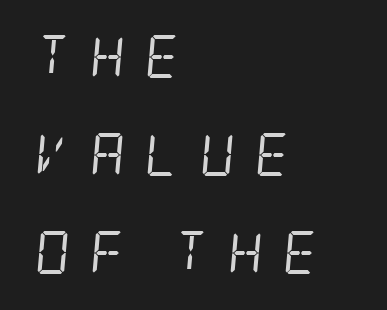
Q: Is the text bold? A: No.
Q: Is the text italic (slanted)? A: Yes, it leans right by about 5 degrees.
Q: Is the typeface a serif or a sans-serif typeface? A: Serif.
Q: Is the text underlined? A: No.
Q: How is the paragraph aligned? A: Left-aligned.
Q: Is the spacing between letters normal or unusually wide? A: Unusually wide.
Q: Is the spacing between lines tight, normal or loose? A: Loose.
Q: Width (condensed, normal, or wide)? A: Condensed.
Q: Stroke contrast? A: Low.
Q: x-height? A: Large.
